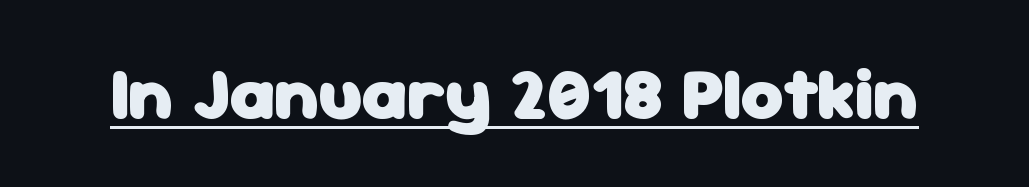
Q: Is the text bold? A: Yes.
Q: Is the text italic (slanted)? A: No, it is upright.
Q: Is the typeface a serif or a sans-serif typeface? A: Sans-serif.
Q: Is the text underlined? A: Yes.
Q: Is the spacing between letters normal or unusually wide? A: Normal.
Q: Width (condensed, normal, or wide)? A: Normal.
Q: Stroke contrast? A: Low.
Q: x-height? A: Medium.
Q: Monospaced? A: No.
